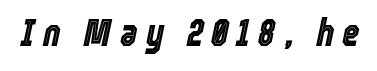
Q: Is the text italic (slanted)? A: Yes, it leans right by about 12 degrees.
Q: Is the text underlined? A: No.
Q: Is the spacing between letters normal or unusually wide? A: Unusually wide.
Q: Width (condensed, normal, or wide)? A: Condensed.
Q: x-height? A: Medium.
Q: Monospaced? A: No.
